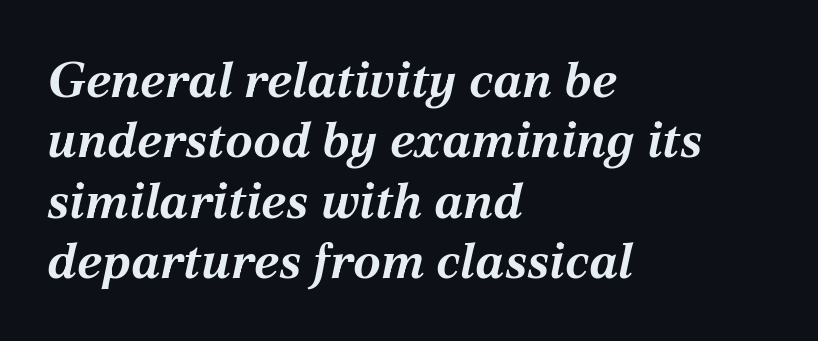
Q: Is the text bold? A: Yes.
Q: Is the text italic (slanted)? A: Yes, it leans right by about 12 degrees.
Q: Is the text underlined? A: No.
Q: How is the paragraph aligned? A: Left-aligned.
Q: Is the spacing between letters normal or unusually wide? A: Normal.
Q: Width (condensed, normal, or wide)? A: Normal.
Q: Stroke contrast? A: Medium.
Q: x-height? A: Medium.
Q: Monospaced? A: No.
